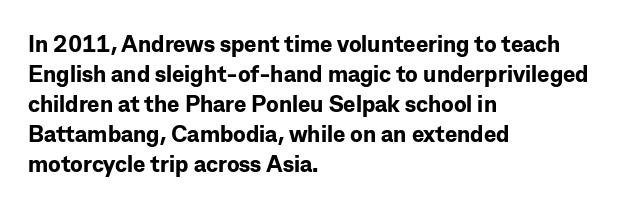
Q: Is the text bold? A: Yes.
Q: Is the text italic (slanted)? A: No, it is upright.
Q: Is the text underlined? A: No.
Q: How is the paragraph aligned? A: Left-aligned.
Q: Is the spacing between letters normal or unusually wide? A: Normal.
Q: Is the spacing between lines tight, normal or loose? A: Normal.
